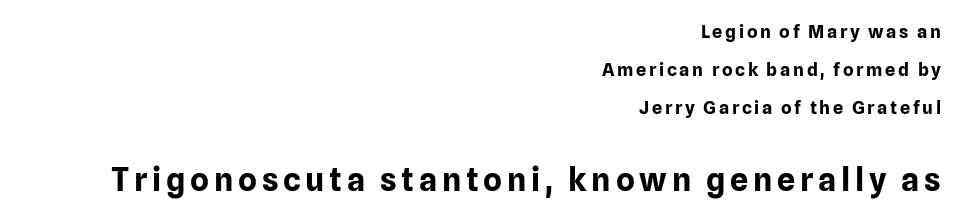
Compared with a flush-left layout, this one pins lines to the opposite, right side. Set as a true bold cut, around the 700 mark. Widely set lines give the paragraph a tall, airy silhouette. Is this a fixed-width face? No — the glyphs have proportional, varying widths. The space directly below the letters is spotless. Serifs: no, the terminals of the letterforms are clean.
